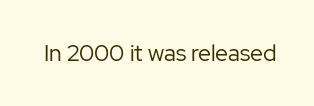
The type is set solid horizontally, with unmodified tracking. Words float on clear page, feet unadorned. A quiet, ordinary-to-light weight characterises the typeface. The type sits square on the baseline with zero lean.
